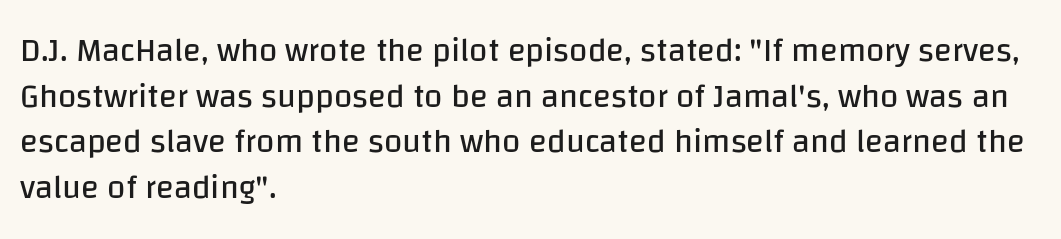
{"serif": "no", "italic": "no", "bold": "no", "weight": "regular", "width": "normal", "stroke_contrast": "low", "x_height": "large", "monospaced": "no", "underline": "no", "align": "left", "line_spacing": "normal", "line_spacing_ratio": 1.38, "letter_spacing": "normal", "letter_spacing_em": 0.0, "glyph_px": 33}
